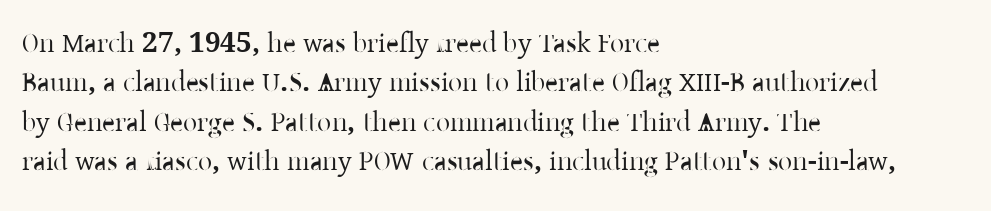
{"serif": "yes", "italic": "no", "width": "normal", "stroke_contrast": "low", "x_height": "medium", "monospaced": "no", "underline": "no", "align": "left", "line_spacing": "normal", "line_spacing_ratio": 1.41, "letter_spacing": "normal", "letter_spacing_em": 0.0, "glyph_px": 28}
